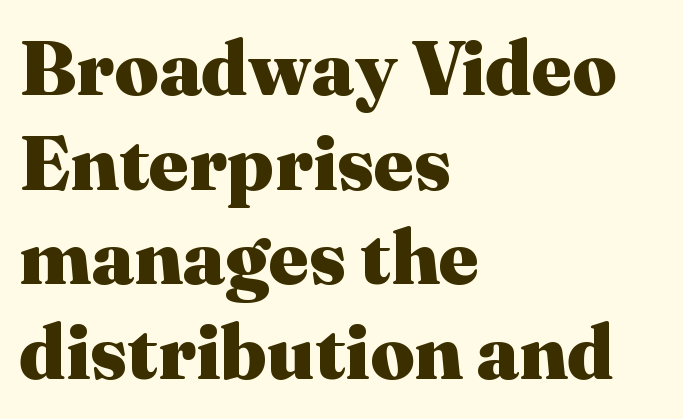
The image shows 77 px heavy serif type, upright; set left-aligned, line spacing 1.23x, normal letter spacing, not underlined; medium stroke contrast and a medium x-height.
